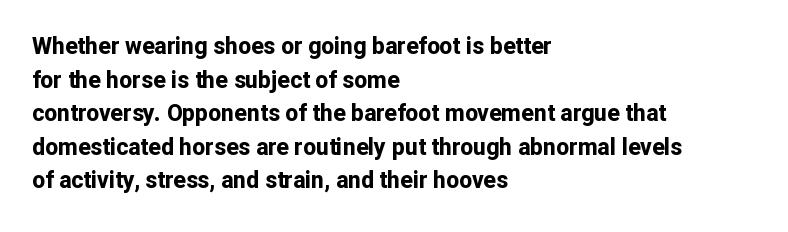
Q: Is the text bold? A: Yes.
Q: Is the text italic (slanted)? A: No, it is upright.
Q: Is the text underlined? A: No.
Q: How is the paragraph aligned? A: Left-aligned.
Q: Is the spacing between letters normal or unusually wide? A: Normal.
Q: Is the spacing between lines tight, normal or loose? A: Normal.
